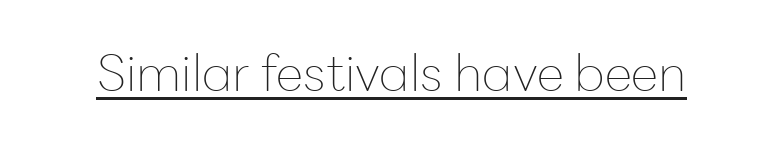
The image shows 50 px thin sans-serif type, upright; set normal letter spacing, underlined; low stroke contrast and a medium x-height.
